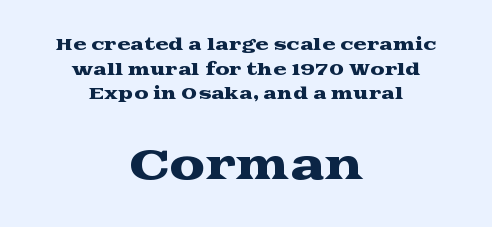
The image shows 40 px wide serif type, upright; set centered, normal line spacing (1.54x), normal letter spacing, not underlined; the second (bottom) block is 2.5x larger; medium stroke contrast and a medium x-height.
